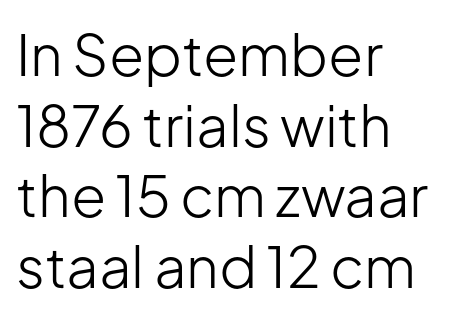
The letters stand upright; this is a roman face. The gap between lines stays unmarked. The letters carry no serifs — their stems end cleanly without finishing strokes. Typeset ragged right — the left edge is the straight one.
